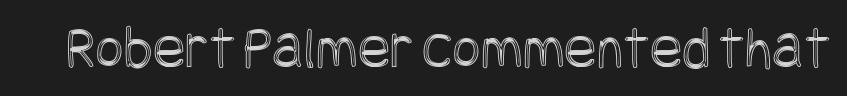
{"italic": "no", "width": "condensed", "x_height": "large", "underline": "no", "letter_spacing": "normal", "letter_spacing_em": 0.0, "glyph_px": 61}
